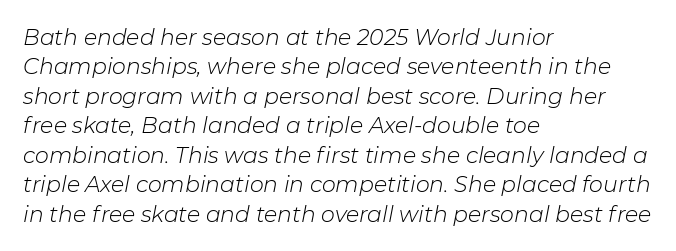
{"italic": "yes", "lean": "right", "slant_degrees": 11, "bold": "no", "underline": "no", "align": "left", "line_spacing": "normal", "line_spacing_ratio": 1.34, "letter_spacing": "normal", "letter_spacing_em": 0.0, "glyph_px": 22}
